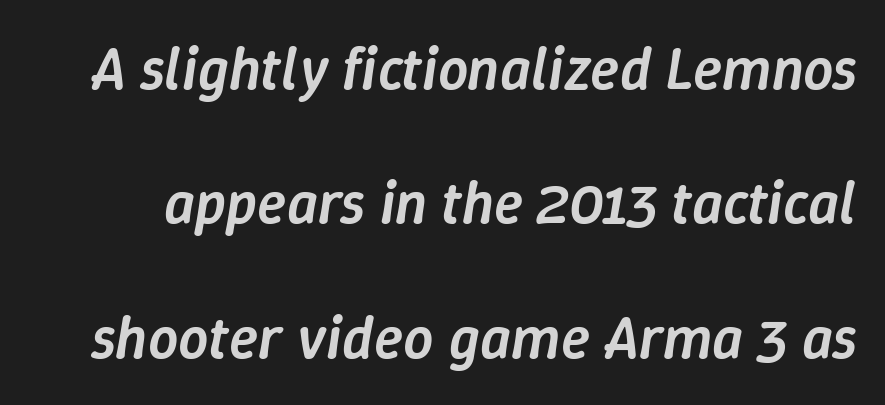
The image shows 60 px semibold type, italic (leaning right); set loose line spacing (2.24x), normal letter spacing, not underlined; low stroke contrast and a medium x-height.
